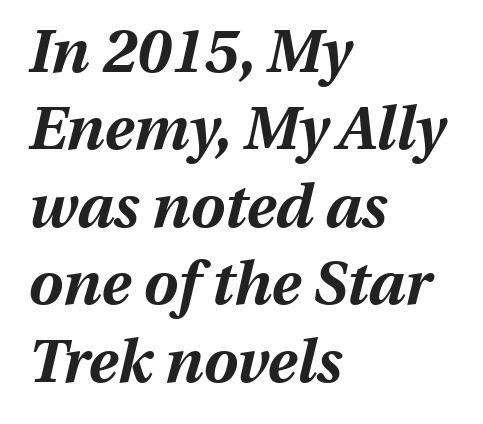
The image shows 61 px bold type, italic (leaning right); set left-aligned, normal line spacing (1.27x), normal letter spacing, not underlined; medium stroke contrast and a medium x-height.
